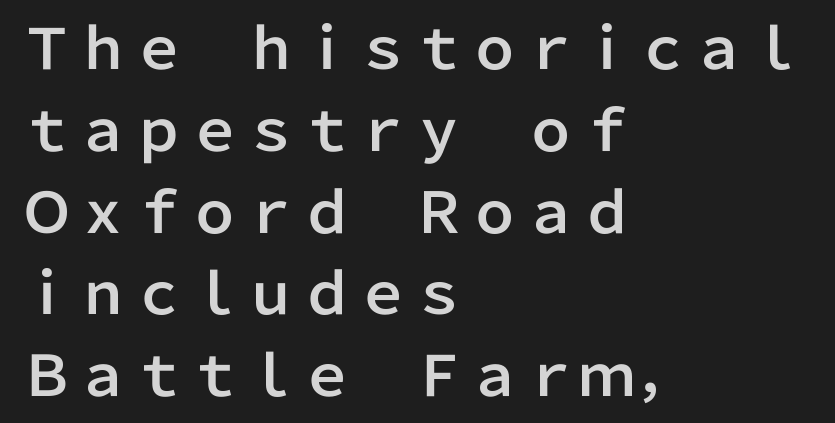
The type family on display is of the sans-serif kind. Italic: no, the glyphs are upright roman. Every row of glyphs begins at an identical x-position on the left. This rendering leaves character spacing at its baseline value.
